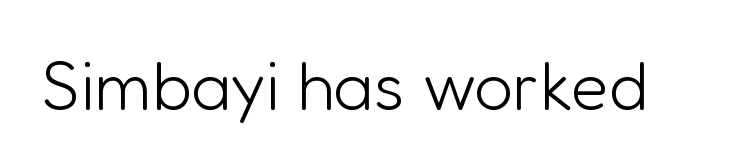
Weight: in the light-to-regular range. Quick note: underline off. The axis of the letterforms is exactly vertical. Think of a printed novel: that variable character pitch is what you see here. Check where the strokes stop: nothing finishes them off — pure sans. The line texture is even and compact thanks to regular tracking.
